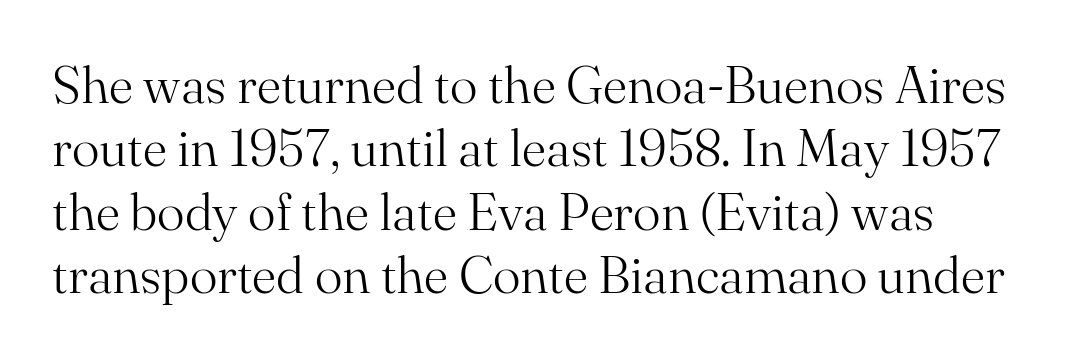
{"serif": "yes", "italic": "no", "bold": "no", "weight": "light", "width": "normal", "stroke_contrast": "medium", "x_height": "small", "monospaced": "no", "underline": "no", "align": "left", "line_spacing_ratio": 1.22, "letter_spacing": "normal", "letter_spacing_em": 0.0, "glyph_px": 52}
